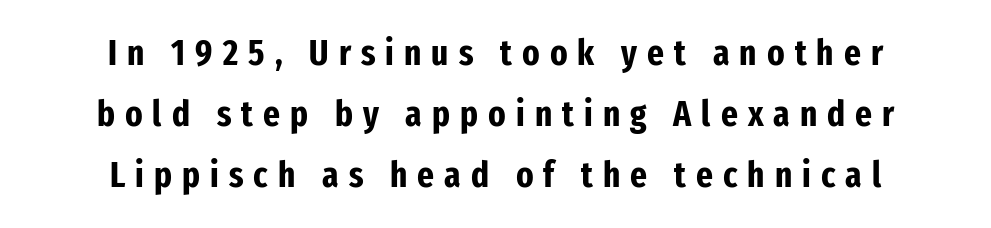
The image shows 36 px bold, condensed sans-serif type, upright; set centered, normal line spacing (1.69x), unusually wide letter spacing (+0.28 em), not underlined; low stroke contrast and a medium x-height.
